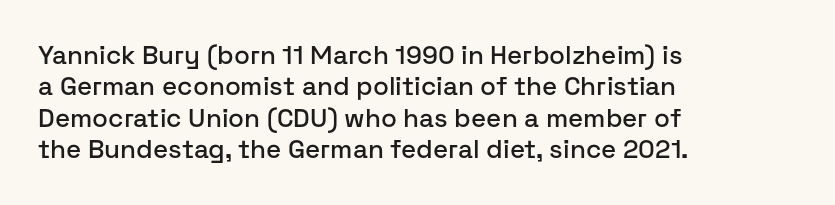
Tracking value appears to be zero — textbook default spacing. Rendered with straight, roman letterforms. Short and long lines alike share a common starting point at left. A bare baseline throughout the passage.
